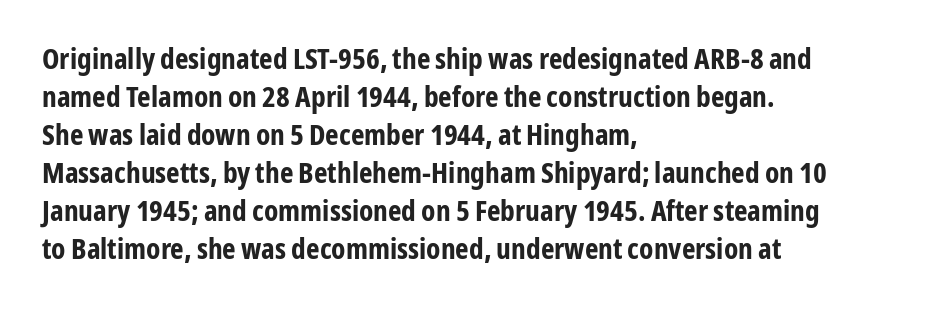
The image shows 29 px bold, condensed sans-serif type, upright; set left-aligned, normal line spacing (1.31x), normal letter spacing, not underlined; low stroke contrast and a medium x-height.
